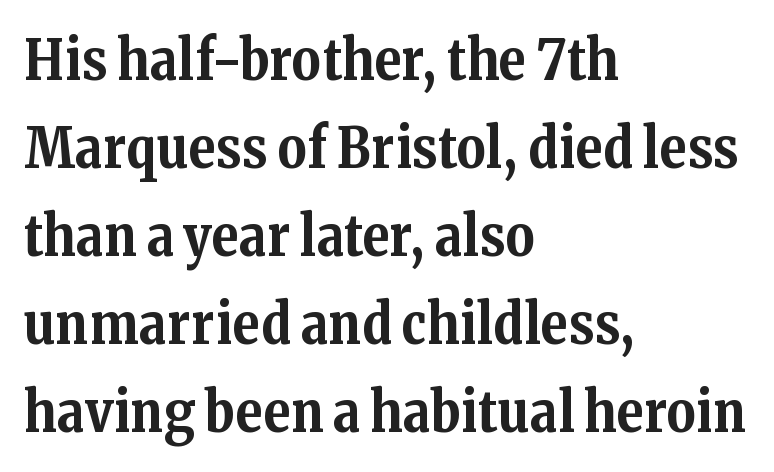
The image shows 56 px bold serif type, upright; set left-aligned, normal line spacing (1.57x), normal letter spacing, not underlined; medium stroke contrast and a medium x-height.
